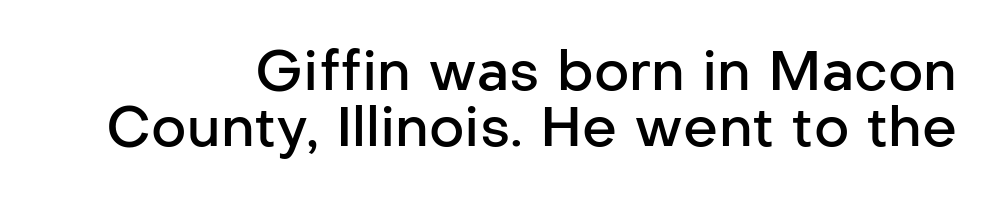
Q: Is the text bold? A: Semi-bold.
Q: Is the text italic (slanted)? A: No, it is upright.
Q: Is the typeface a serif or a sans-serif typeface? A: Sans-serif.
Q: Is the text underlined? A: No.
Q: How is the paragraph aligned? A: Right-aligned.
Q: Is the spacing between letters normal or unusually wide? A: Normal.
Q: Is the spacing between lines tight, normal or loose? A: Tight.
Q: Width (condensed, normal, or wide)? A: Normal.
Q: Stroke contrast? A: Low.
Q: x-height? A: Medium.
Q: Monospaced? A: No.
